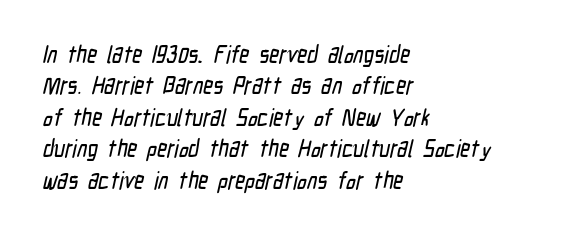
Observe the ordinary spacing: letters are neighbours, not strangers. The string is rendered with underlining switched off. Normally led — the rows are evenly, conventionally spaced. The rendering anchors every line to the left-hand side.
